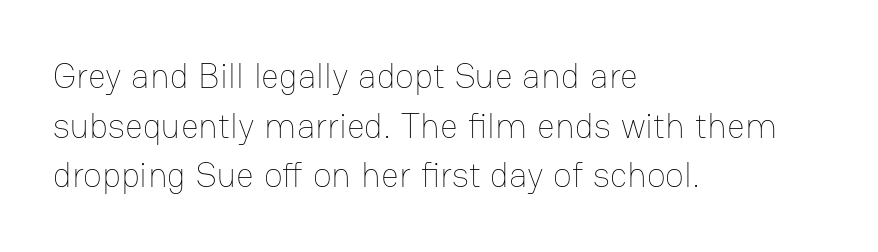
Q: Is the text bold? A: No.
Q: Is the text italic (slanted)? A: No, it is upright.
Q: Is the text underlined? A: No.
Q: How is the paragraph aligned? A: Left-aligned.
Q: Is the spacing between letters normal or unusually wide? A: Normal.
Q: Is the spacing between lines tight, normal or loose? A: Normal.
Q: Width (condensed, normal, or wide)? A: Normal.
Q: Stroke contrast? A: Low.
Q: x-height? A: Medium.
Q: Monospaced? A: No.
